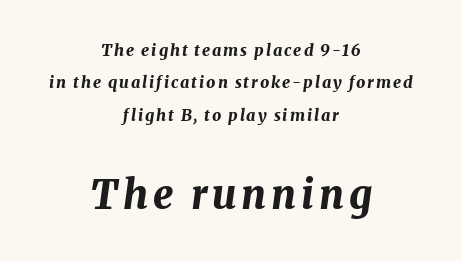
{"italic": "yes", "lean": "right", "slant_degrees": 8, "bold": "yes", "weight": "bold", "width": "normal", "stroke_contrast": "medium", "x_height": "medium", "monospaced": "no", "underline": "no", "align": "center", "line_spacing": "loose", "line_spacing_ratio": 2.03, "larger_block": "second", "size_ratio": 2.5, "glyph_px": 40}
